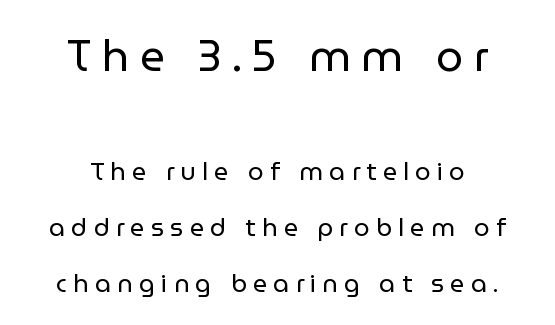
Q: Is the text bold? A: No.
Q: Is the text italic (slanted)? A: No, it is upright.
Q: Is the typeface a serif or a sans-serif typeface? A: Sans-serif.
Q: Is the text underlined? A: No.
Q: How is the paragraph aligned? A: Centered.
Q: Is the spacing between letters normal or unusually wide? A: Unusually wide.
Q: Is the spacing between lines tight, normal or loose? A: Loose.
Q: Which block of text is set in a larger size, the first (top) or the second (bottom)? A: The first (top) one.
Q: Width (condensed, normal, or wide)? A: Normal.
Q: Stroke contrast? A: Low.
Q: x-height? A: Medium.
Q: Monospaced? A: No.
